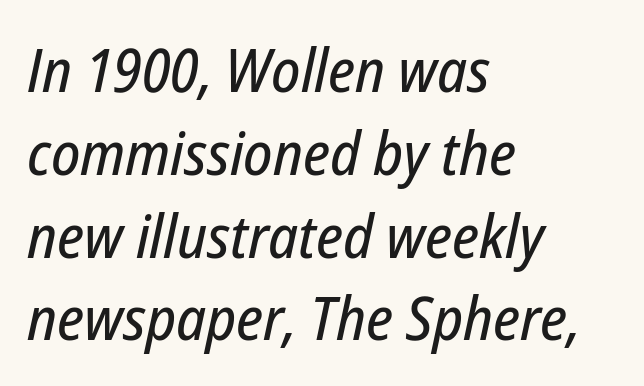
Spacing between characters is what you'd get straight out of the box. Leading matches the norm, producing a regular column. One-word summary of the alignment: left. Beneath every word, the page is bare.
